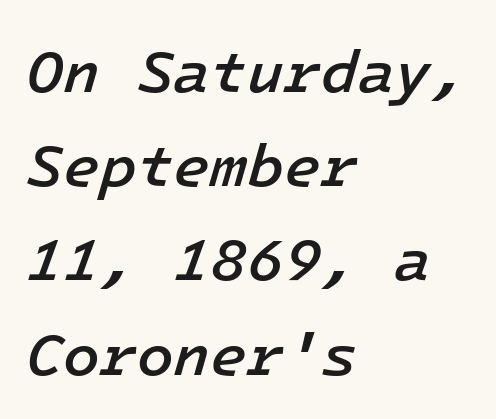
Q: Is the text bold? A: Semi-bold.
Q: Is the text italic (slanted)? A: Yes, it leans right by about 16 degrees.
Q: Is the text underlined? A: No.
Q: How is the paragraph aligned? A: Left-aligned.
Q: Is the spacing between letters normal or unusually wide? A: Normal.
Q: Is the spacing between lines tight, normal or loose? A: Normal.
Q: Width (condensed, normal, or wide)? A: Normal.
Q: Stroke contrast? A: Low.
Q: x-height? A: Medium.
Q: Monospaced? A: Yes.
